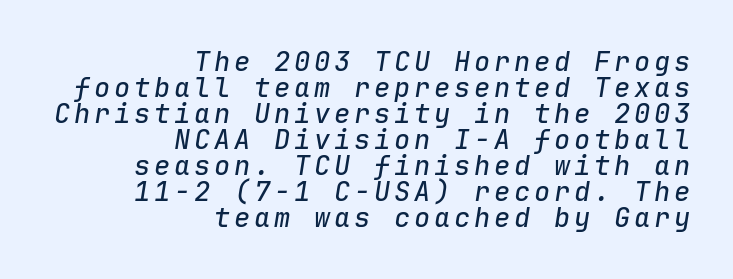
The text block is weighted toward the right margin, trailing off unevenly leftward. Notice how the stems are inclined rather than vertical — that's the hallmark of italics. Very little white space separates one row of letters from the next. Nobody drew a line under any word here.
